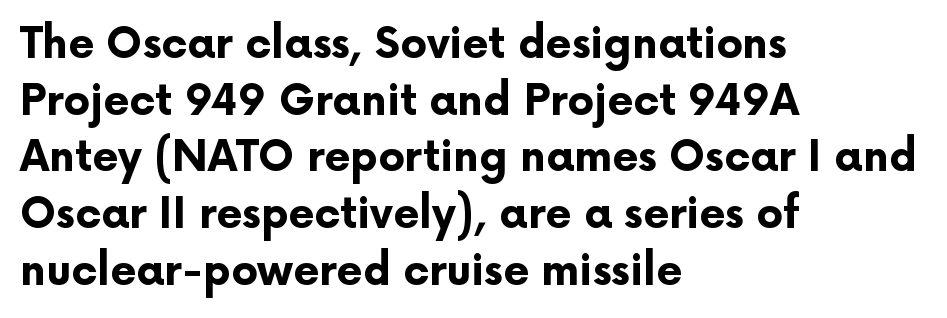
Is this a fixed-width face? No — the glyphs have proportional, varying widths. A bare baseline throughout the passage. You could call the tracking neutral — neither tight nor loose. Rendered with straight, roman letterforms.
